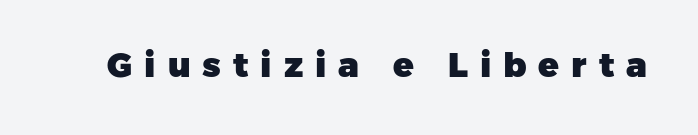
{"serif": "no", "bold": "yes", "weight": "heavy", "width": "normal", "stroke_contrast": "low", "x_height": "medium", "monospaced": "no", "underline": "no", "letter_spacing": "wide", "letter_spacing_em": 0.35, "glyph_px": 34}
